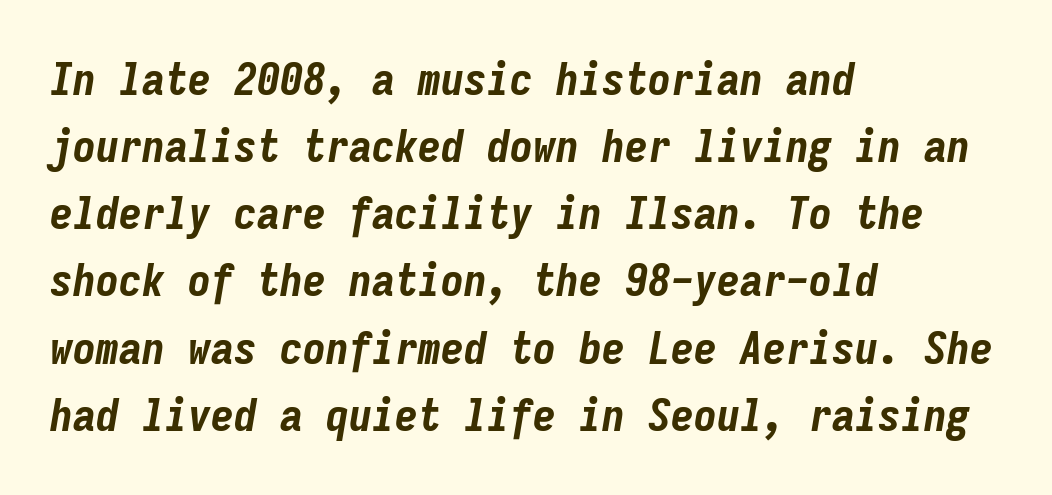
Q: Is the text bold? A: Yes.
Q: Is the text italic (slanted)? A: Yes, it leans right by about 9 degrees.
Q: Is the text underlined? A: No.
Q: How is the paragraph aligned? A: Left-aligned.
Q: Is the spacing between letters normal or unusually wide? A: Normal.
Q: Is the spacing between lines tight, normal or loose? A: Normal.
Q: Width (condensed, normal, or wide)? A: Condensed.
Q: Stroke contrast? A: Low.
Q: x-height? A: Medium.
Q: Monospaced? A: Yes.
